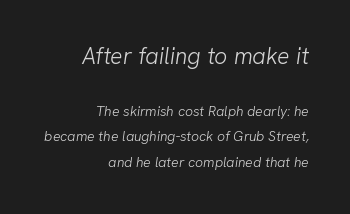
{"bold": "no", "underline": "no", "align": "right", "line_spacing_ratio": 1.84, "letter_spacing": "normal", "letter_spacing_em": 0.0, "larger_block": "first", "size_ratio": 1.64, "glyph_px": 23}
